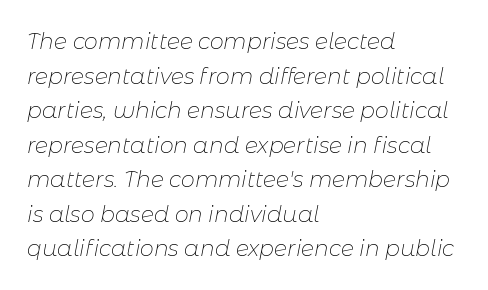
{"italic": "yes", "lean": "right", "slant_degrees": 11, "bold": "no", "underline": "no", "align": "left", "line_spacing": "normal", "line_spacing_ratio": 1.57, "letter_spacing": "normal", "letter_spacing_em": 0.0, "glyph_px": 22}
